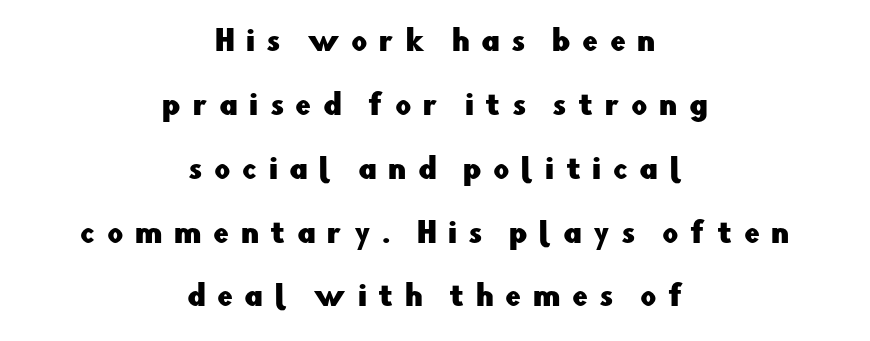
{"serif": "no", "italic": "no", "width": "normal", "stroke_contrast": "low", "x_height": "small", "monospaced": "no", "underline": "no", "align": "center", "line_spacing": "loose", "line_spacing_ratio": 2.28, "letter_spacing": "wide", "letter_spacing_em": 0.41, "glyph_px": 28}
